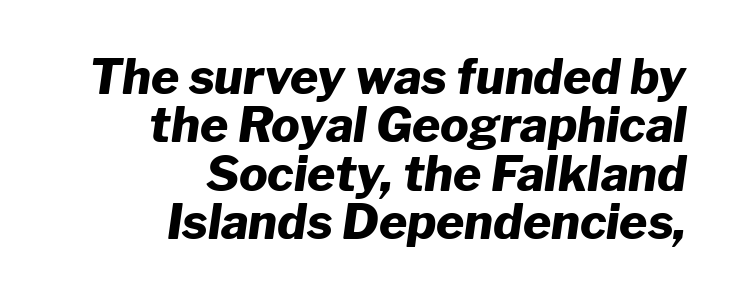
{"italic": "yes", "lean": "right", "slant_degrees": 8, "bold": "yes", "weight": "heavy", "width": "normal", "stroke_contrast": "low", "x_height": "medium", "monospaced": "no", "underline": "no", "align": "right", "line_spacing": "tight", "line_spacing_ratio": 1.01, "letter_spacing": "normal", "letter_spacing_em": 0.0, "glyph_px": 48}
